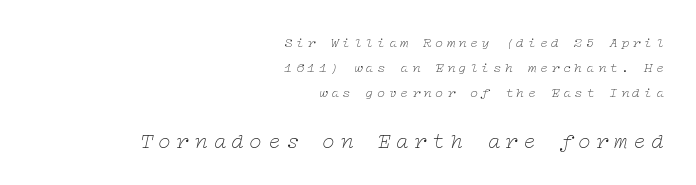
{"italic": "yes", "lean": "right", "slant_degrees": 12, "bold": "no", "underline": "no", "align": "right", "line_spacing_ratio": 1.8, "letter_spacing": "wide", "letter_spacing_em": 0.23, "larger_block": "second", "size_ratio": 1.57, "glyph_px": 22}
